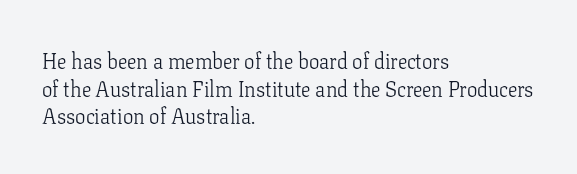
Q: Is the text bold? A: No.
Q: Is the text italic (slanted)? A: No, it is upright.
Q: Is the text underlined? A: No.
Q: How is the paragraph aligned? A: Left-aligned.
Q: Is the spacing between letters normal or unusually wide? A: Normal.
Q: Is the spacing between lines tight, normal or loose? A: Normal.
